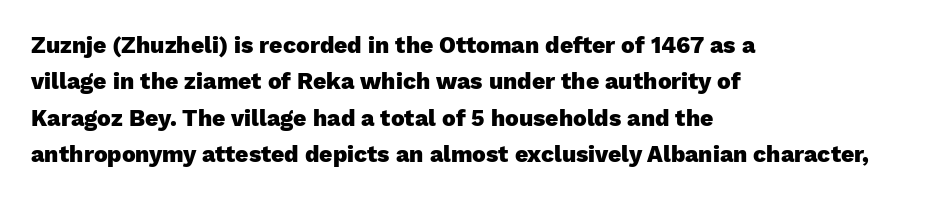
The text block is weighted toward the left margin, trailing off unevenly rightward. These lines carry a lot of weight — the face is fully bold. The letters stand upright; this is a roman face. Each row of text sits above clean, open space. This rendering leaves character spacing at its baseline value.
